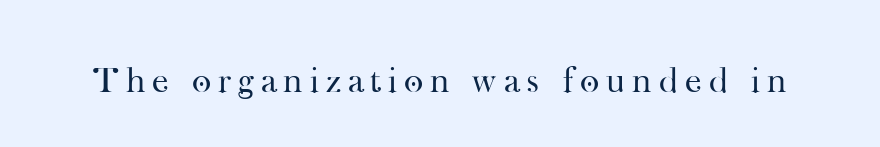
{"serif": "yes", "italic": "no", "bold": "no", "weight": "regular", "width": "normal", "stroke_contrast": "high", "x_height": "small", "monospaced": "no", "underline": "no", "glyph_px": 37}
